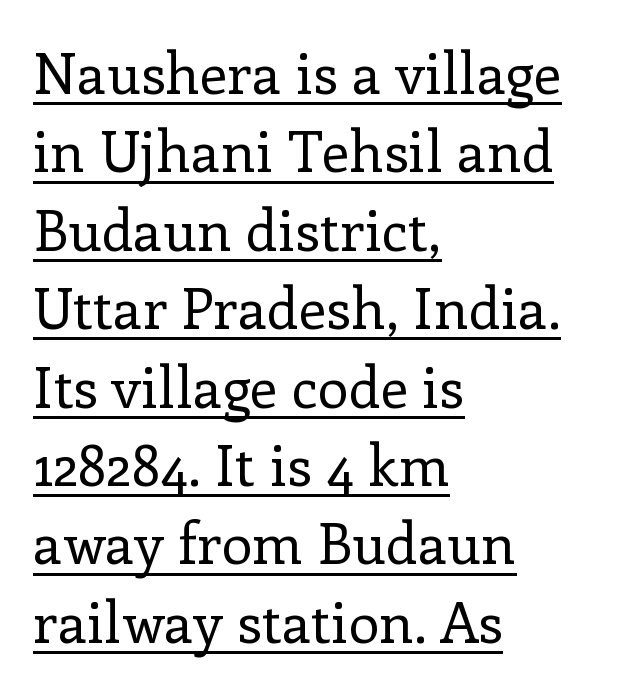
Q: Is the text bold? A: No.
Q: Is the text italic (slanted)? A: No, it is upright.
Q: Is the typeface a serif or a sans-serif typeface? A: Serif.
Q: Is the text underlined? A: Yes.
Q: How is the paragraph aligned? A: Left-aligned.
Q: Is the spacing between letters normal or unusually wide? A: Normal.
Q: Is the spacing between lines tight, normal or loose? A: Normal.
Q: Width (condensed, normal, or wide)? A: Normal.
Q: Stroke contrast? A: Low.
Q: x-height? A: Medium.
Q: Monospaced? A: No.
